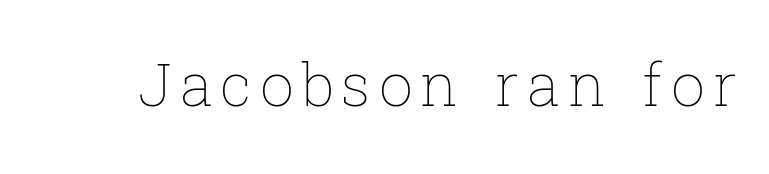
The passage shown is not bold in any degree. Posture: vertical. Words float on clear page, feet unadorned. This sample has the flowing, uneven cadence of proportional lettering.
